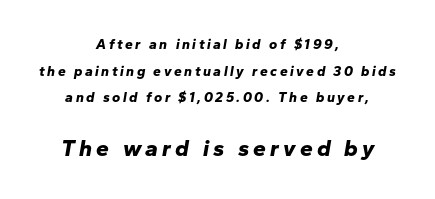
The image shows 23 px bold type, italic (leaning right); set centered, loose line spacing (1.9x), not underlined; the second (bottom) block is 1.64x larger.
